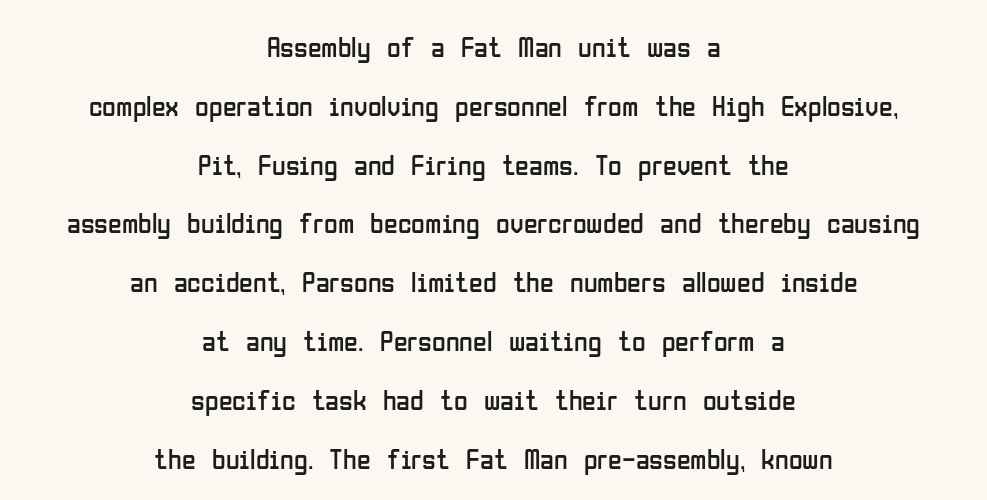
Baseline-to-baseline distance is far greater than the letter height. The rendering positions every line midway between the sides. Ascenders rise straight up at ninety degrees. The rendering uses natural spacing where letterforms have individual widths. Font category for this specimen: sans-serif. Caption: face not bold, strokes unweighted.
